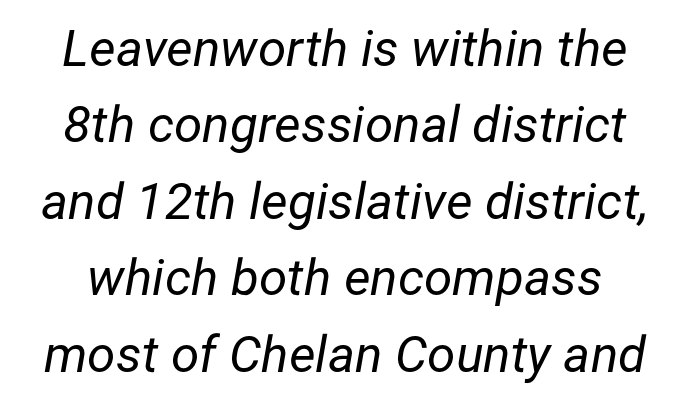
The image shows 51 px regular-weight type, italic (leaning right); set normal line spacing (1.5x), normal letter spacing, not underlined; low stroke contrast and a medium x-height.
